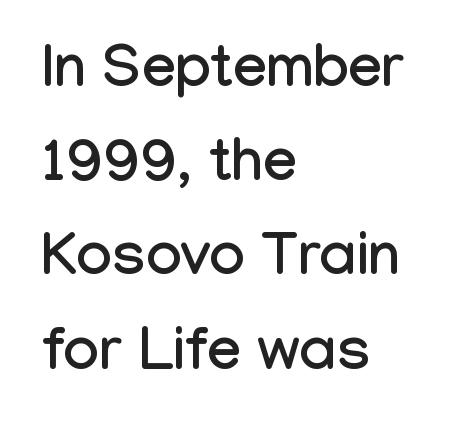
Type style note: lacks serifs. Caption: multi-line text, flush left, ragged right. These lines are rendered in a variable-pitch font. The letterforms sit shoulder to shoulder at normal distance.
